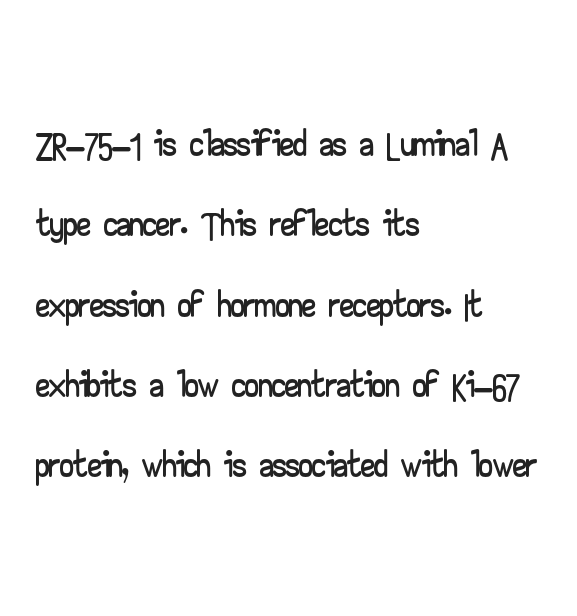
What kind of face is this? One without serifs — a sans. The line texture is even and compact thanks to regular tracking. Horizontal alignment here is leftward, the default for most running prose. Style check: upright. The rendering uses natural spacing where letterforms have individual widths. If you measured baseline to baseline, you'd find a middling distance.
